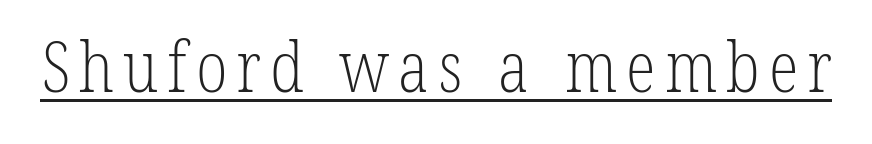
{"serif": "yes", "bold": "no", "weight": "light", "width": "condensed", "stroke_contrast": "low", "x_height": "medium", "monospaced": "no", "underline": "yes", "glyph_px": 69}
